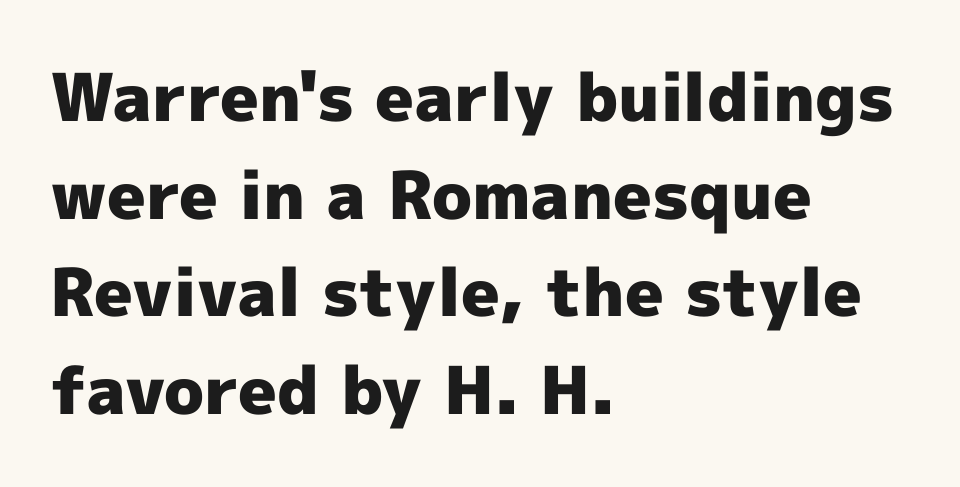
{"serif": "no", "italic": "no", "bold": "yes", "weight": "heavy", "width": "normal", "x_height": "medium", "monospaced": "no", "underline": "no", "align": "left", "line_spacing": "normal", "line_spacing_ratio": 1.48, "letter_spacing": "normal", "letter_spacing_em": 0.0, "glyph_px": 66}
